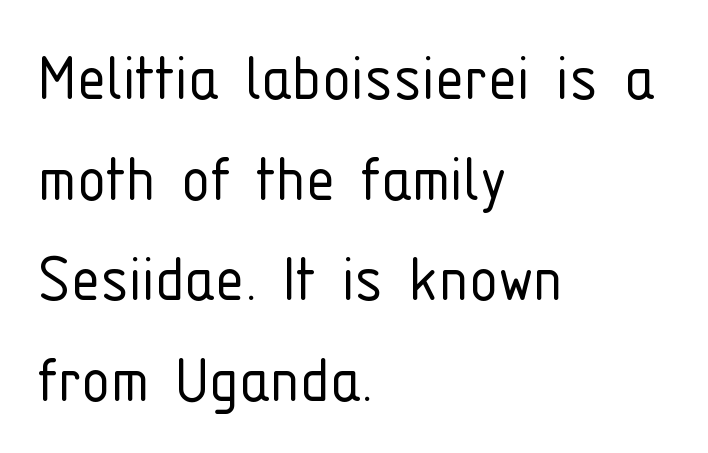
Q: Is the text bold? A: No.
Q: Is the text italic (slanted)? A: No, it is upright.
Q: Is the typeface a serif or a sans-serif typeface? A: Sans-serif.
Q: Is the text underlined? A: No.
Q: How is the paragraph aligned? A: Left-aligned.
Q: Is the spacing between letters normal or unusually wide? A: Normal.
Q: Is the spacing between lines tight, normal or loose? A: Normal.
Q: Width (condensed, normal, or wide)? A: Condensed.
Q: Stroke contrast? A: Low.
Q: x-height? A: Medium.
Q: Monospaced? A: No.
